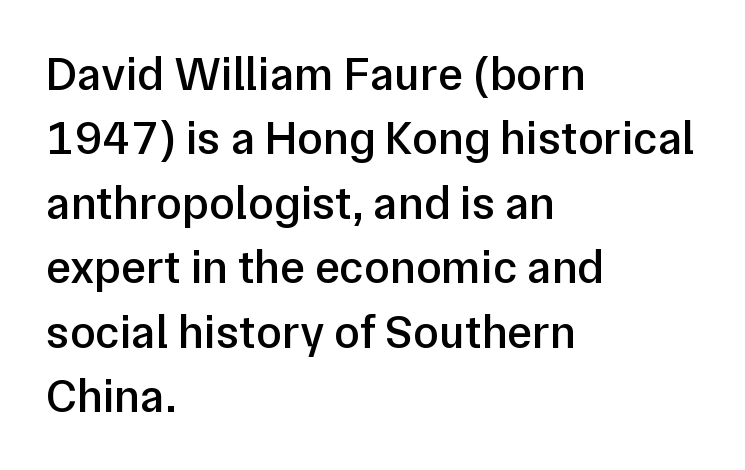
Q: Is the text bold? A: Semi-bold.
Q: Is the text italic (slanted)? A: No, it is upright.
Q: Is the typeface a serif or a sans-serif typeface? A: Sans-serif.
Q: Is the text underlined? A: No.
Q: How is the paragraph aligned? A: Left-aligned.
Q: Is the spacing between letters normal or unusually wide? A: Normal.
Q: Is the spacing between lines tight, normal or loose? A: Normal.
Q: Width (condensed, normal, or wide)? A: Normal.
Q: Stroke contrast? A: Low.
Q: x-height? A: Medium.
Q: Monospaced? A: No.
